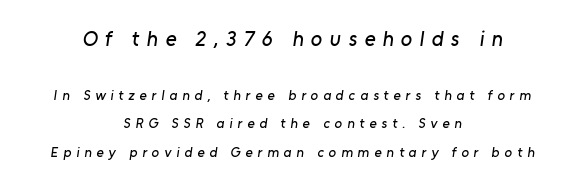
{"underline": "no", "align": "center", "line_spacing": "loose", "line_spacing_ratio": 2.04, "letter_spacing": "wide", "letter_spacing_em": 0.35, "larger_block": "first", "size_ratio": 1.5, "glyph_px": 21}
